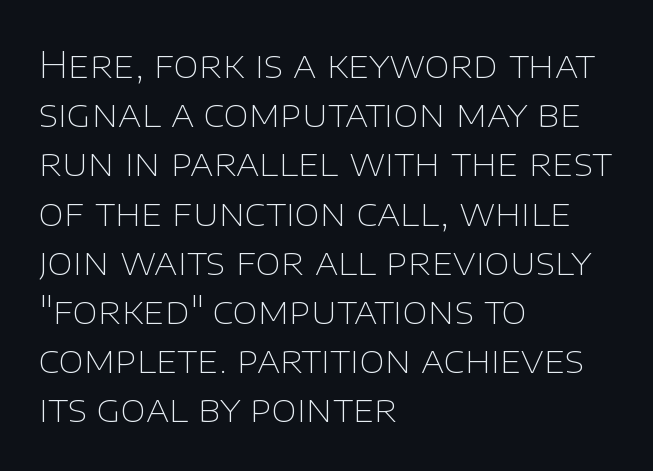
{"serif": "no", "italic": "no", "bold": "no", "weight": "thin", "width": "normal", "stroke_contrast": "low", "x_height": "large", "monospaced": "no", "underline": "no", "align": "left", "line_spacing": "normal", "line_spacing_ratio": 1.33, "letter_spacing": "normal", "letter_spacing_em": 0.0, "glyph_px": 37}
